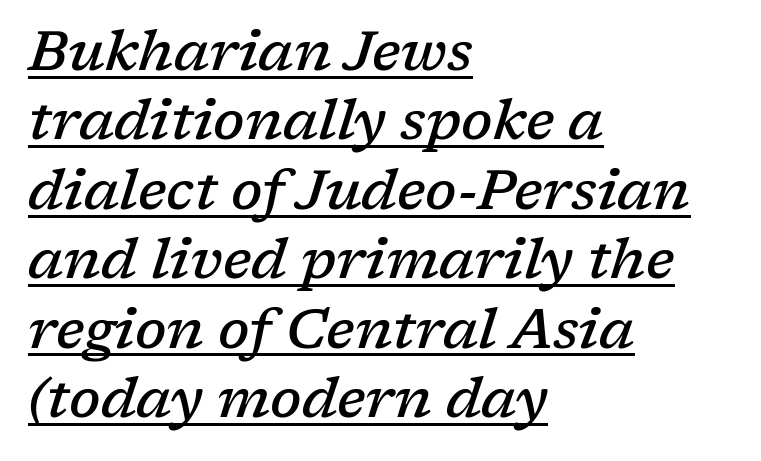
The image shows 56 px semibold serif type, italic (leaning right); set left-aligned, line spacing 1.24x, normal letter spacing, underlined; low stroke contrast and a medium x-height.
